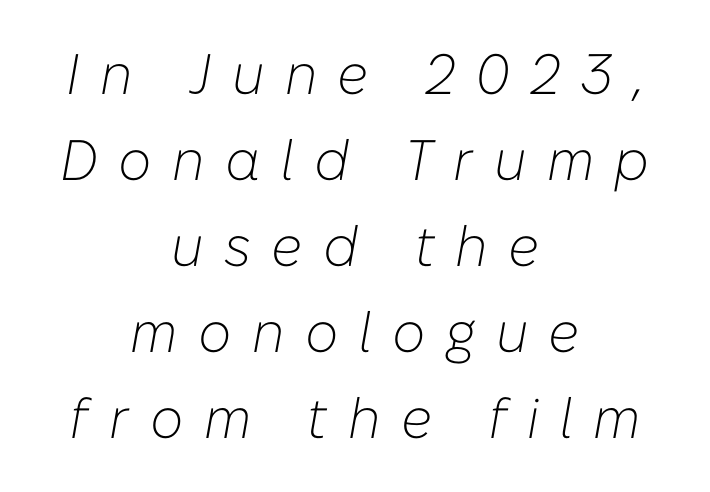
Q: Is the text bold? A: No.
Q: Is the text italic (slanted)? A: Yes, it leans right by about 10 degrees.
Q: Is the text underlined? A: No.
Q: How is the paragraph aligned? A: Centered.
Q: Is the spacing between letters normal or unusually wide? A: Unusually wide.
Q: Is the spacing between lines tight, normal or loose? A: Normal.
Q: Width (condensed, normal, or wide)? A: Normal.
Q: Stroke contrast? A: Low.
Q: x-height? A: Medium.
Q: Monospaced? A: No.
